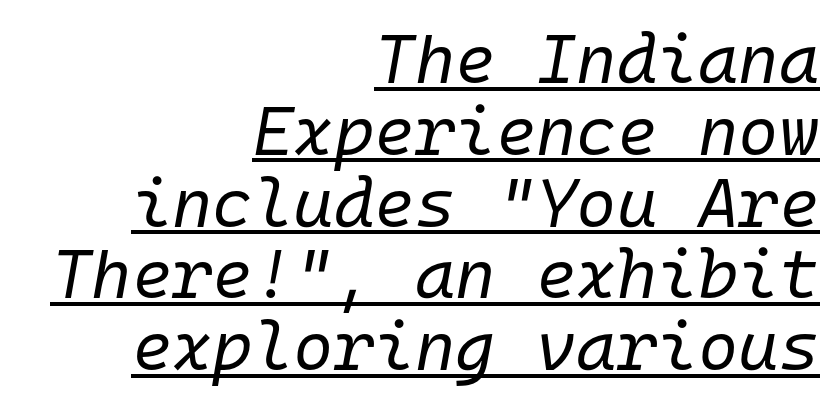
Q: Is the text bold? A: No.
Q: Is the text italic (slanted)? A: Yes, it leans right by about 10 degrees.
Q: Is the text underlined? A: Yes.
Q: How is the paragraph aligned? A: Right-aligned.
Q: Is the spacing between letters normal or unusually wide? A: Normal.
Q: Is the spacing between lines tight, normal or loose? A: Tight.
Q: Width (condensed, normal, or wide)? A: Normal.
Q: Stroke contrast? A: Low.
Q: x-height? A: Medium.
Q: Monospaced? A: Yes.
